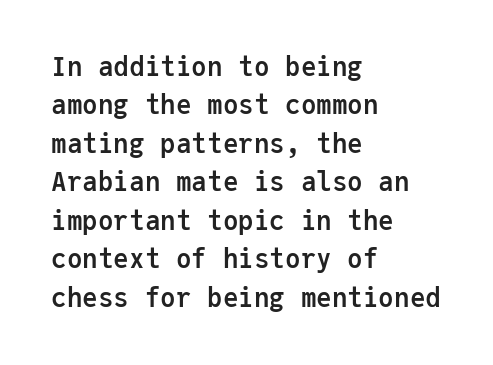
{"italic": "no", "bold": "yes", "underline": "no", "align": "left", "line_spacing": "normal", "line_spacing_ratio": 1.48, "letter_spacing": "normal", "letter_spacing_em": 0.0, "glyph_px": 26}
